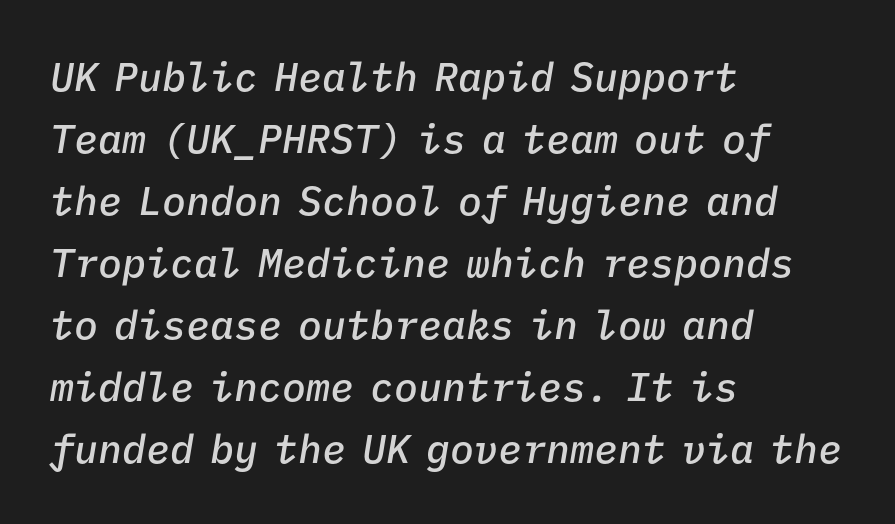
Q: Is the text bold? A: Semi-bold.
Q: Is the text italic (slanted)? A: Yes, it leans right by about 9 degrees.
Q: Is the text underlined? A: No.
Q: How is the paragraph aligned? A: Left-aligned.
Q: Is the spacing between letters normal or unusually wide? A: Normal.
Q: Is the spacing between lines tight, normal or loose? A: Normal.
Q: Width (condensed, normal, or wide)? A: Normal.
Q: Stroke contrast? A: Low.
Q: x-height? A: Medium.
Q: Monospaced? A: Yes.
